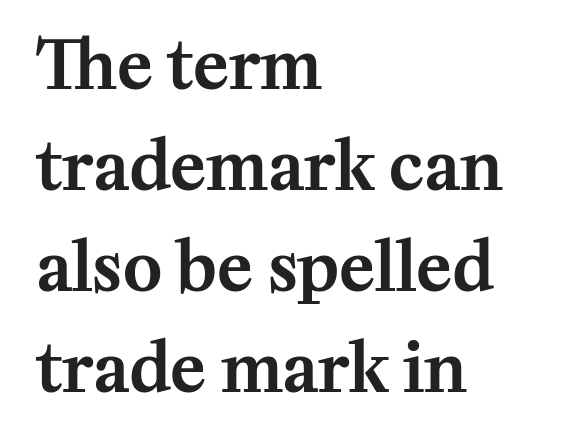
Short note: letters normally spaced. Old-style or modern, the face here clearly has serifs. Does the leading feel generous? No, just average. The letters stand upright; this is a roman face. The strip under each line holds only bare page. Looks like regular typesetting: each glyph gets only the width it needs.
